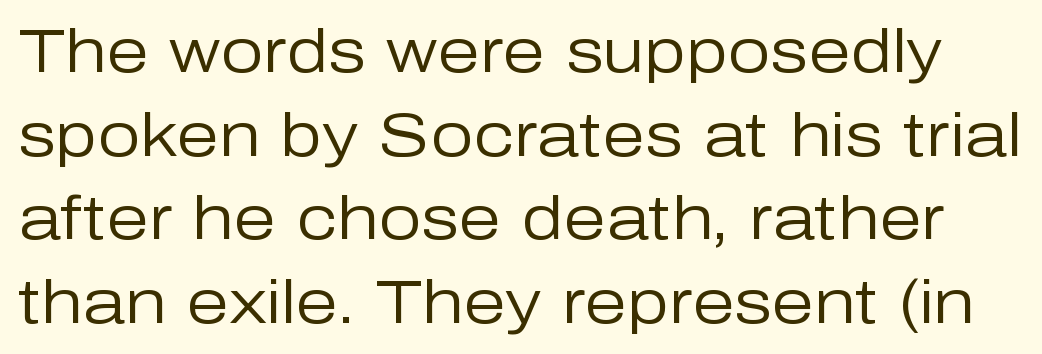
{"serif": "no", "italic": "no", "bold": "no", "weight": "regular", "width": "normal", "stroke_contrast": "low", "x_height": "medium", "monospaced": "no", "underline": "no", "line_spacing": "normal", "line_spacing_ratio": 1.37, "letter_spacing": "normal", "letter_spacing_em": 0.0, "glyph_px": 61}
